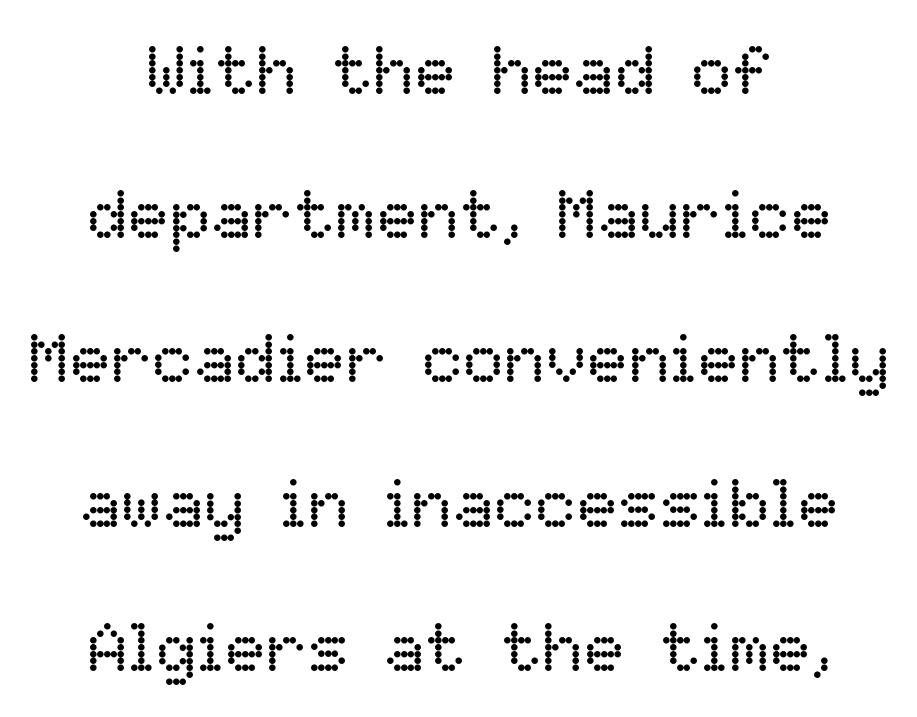
Q: Is the text bold? A: No.
Q: Is the text italic (slanted)? A: No, it is upright.
Q: Is the text underlined? A: No.
Q: How is the paragraph aligned? A: Centered.
Q: Is the spacing between letters normal or unusually wide? A: Normal.
Q: Is the spacing between lines tight, normal or loose? A: Loose.
Q: Width (condensed, normal, or wide)? A: Normal.
Q: Stroke contrast? A: Low.
Q: x-height? A: Medium.
Q: Monospaced? A: No.
